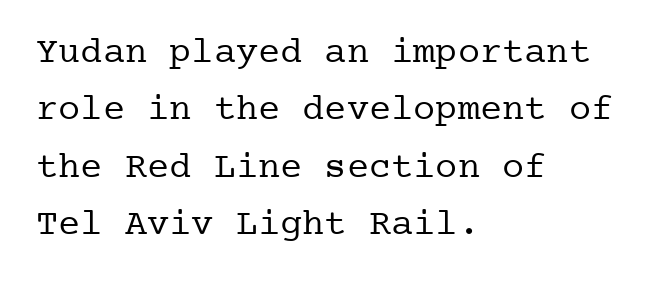
This block has exactly the height ordinary leading produces. It's the straight-up-and-down kind of type. Letters rest on an invisible, unmarked baseline. Line starts are locked; line ends wander. Words appear dense and cohesive because spacing is normal.
